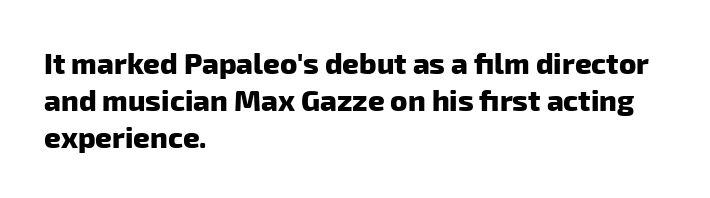
Q: Is the text bold? A: Yes.
Q: Is the typeface a serif or a sans-serif typeface? A: Sans-serif.
Q: Is the text underlined? A: No.
Q: How is the paragraph aligned? A: Left-aligned.
Q: Is the spacing between letters normal or unusually wide? A: Normal.
Q: Is the spacing between lines tight, normal or loose? A: Normal.
Q: Width (condensed, normal, or wide)? A: Normal.
Q: Stroke contrast? A: Low.
Q: x-height? A: Medium.
Q: Monospaced? A: No.
